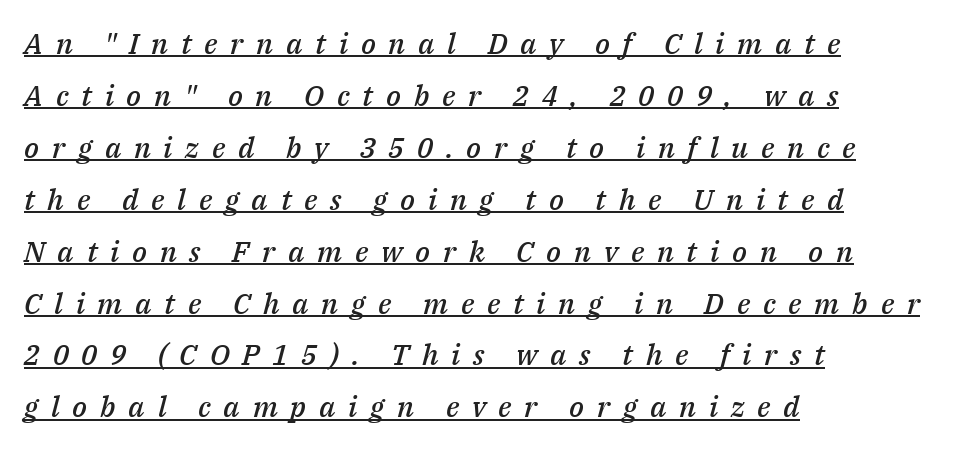
Loose tracking; the words dissolve into strings of separated letters. This sample carries an underscore along the baseline area. Weight check: semibold — heavier than regular, not quite bold. Varying glyph widths throughout — classic text-font behaviour. The lettering tilts uniformly, giving the passage an italic look. The compositor pushed each line to the left boundary.
